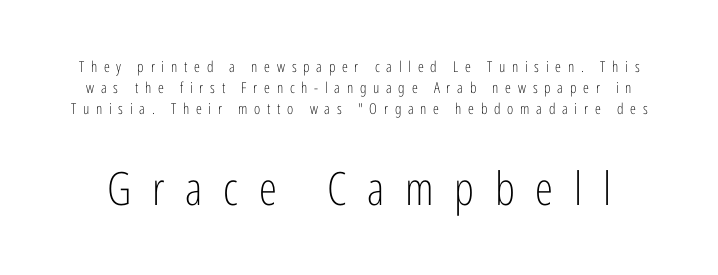
Q: Is the text bold? A: No.
Q: Is the text italic (slanted)? A: No, it is upright.
Q: Is the typeface a serif or a sans-serif typeface? A: Sans-serif.
Q: Is the text underlined? A: No.
Q: Is the spacing between letters normal or unusually wide? A: Unusually wide.
Q: Is the spacing between lines tight, normal or loose? A: Normal.
Q: Which block of text is set in a larger size, the first (top) or the second (bottom)? A: The second (bottom) one.
Q: Width (condensed, normal, or wide)? A: Condensed.
Q: Stroke contrast? A: Low.
Q: x-height? A: Medium.
Q: Monospaced? A: No.
